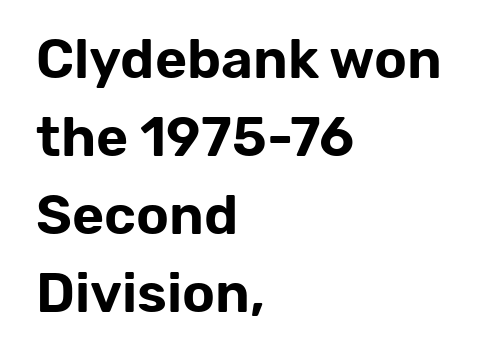
{"serif": "no", "italic": "no", "width": "normal", "stroke_contrast": "low", "x_height": "medium", "monospaced": "no", "underline": "no", "align": "left", "line_spacing": "normal", "line_spacing_ratio": 1.42, "letter_spacing": "normal", "letter_spacing_em": 0.0, "glyph_px": 55}
